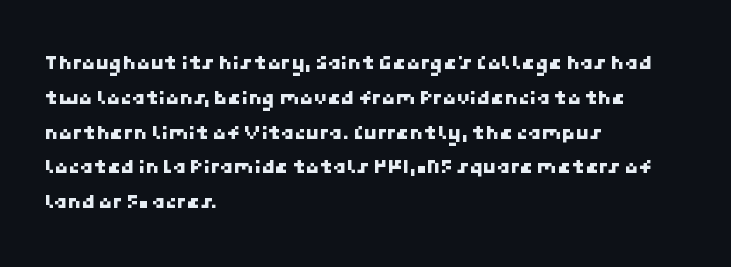
The image shows 22 px text type; set left-aligned, normal line spacing (1.58x), normal letter spacing, not underlined.
